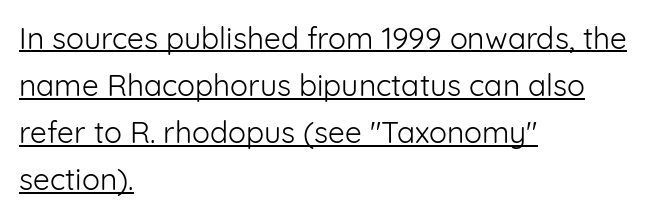
The image shows 30 px light sans-serif type, upright; set left-aligned, normal line spacing (1.57x), normal letter spacing, underlined; low stroke contrast and a medium x-height.
